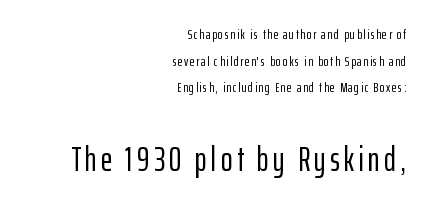
Which margin do the lines hug? The right one — the left edge is uneven. The following chunk of copy outweighs the initial chunk in type size. Reading down the column, the eye jumps a long way to each next line. Type style note: lacks serifs.
